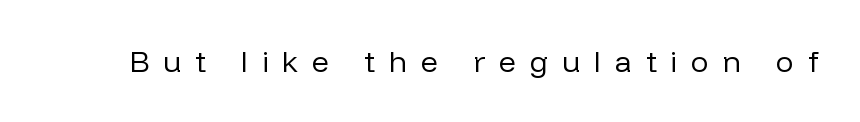
{"serif": "no", "italic": "no", "bold": "no", "weight": "regular", "width": "normal", "stroke_contrast": "low", "x_height": "medium", "monospaced": "no", "underline": "no", "letter_spacing": "wide", "letter_spacing_em": 0.46, "glyph_px": 30}
